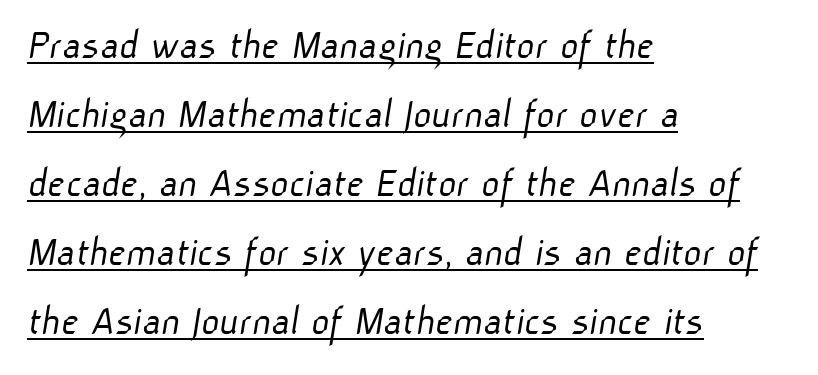
The image shows 44 px light sans-serif type; set left-aligned, normal line spacing (1.57x), normal letter spacing, underlined; low stroke contrast and a medium x-height.
